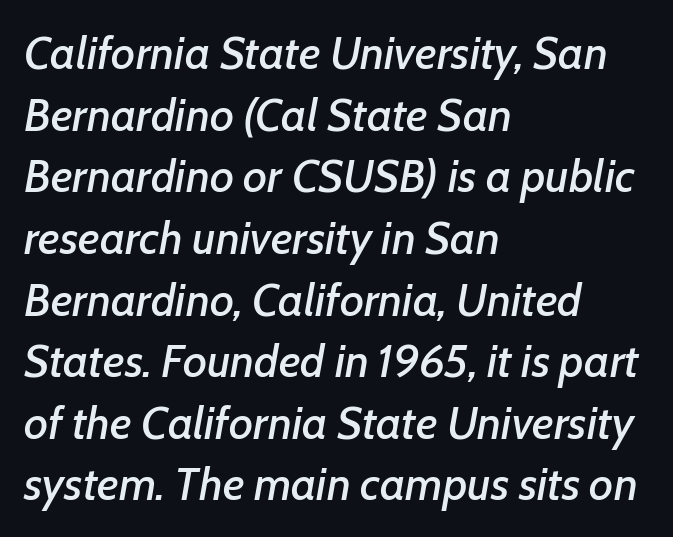
The paragraph shown leans on its left margin. This sample uses an oblique cut, with every glyph tilted off the vertical. These lines sit exactly where default settings would place them. The letters sit at their default tracking, neither squeezed nor spread.
